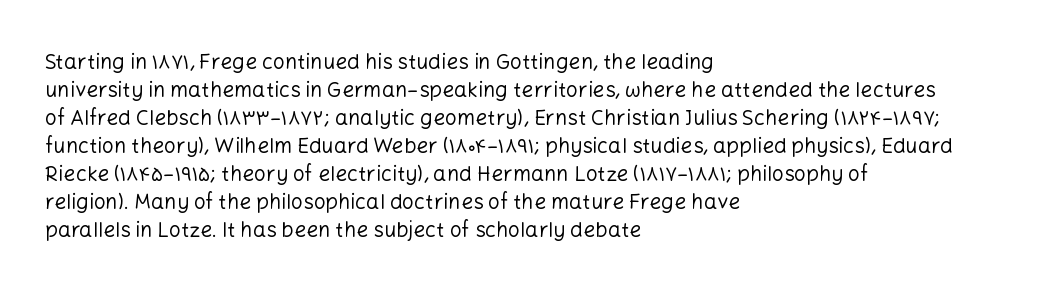
The image shows 21 px text type, upright; set left-aligned, normal line spacing (1.33x), normal letter spacing, not underlined.
